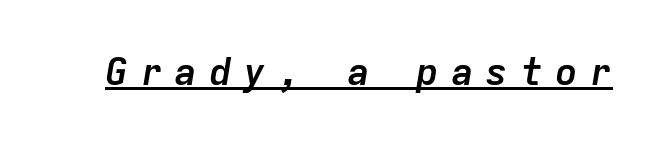
{"italic": "yes", "lean": "right", "slant_degrees": 9, "bold": "yes", "weight": "semibold", "width": "normal", "stroke_contrast": "low", "x_height": "medium", "monospaced": "yes", "underline": "yes", "letter_spacing": "wide", "letter_spacing_em": 0.31, "glyph_px": 38}
